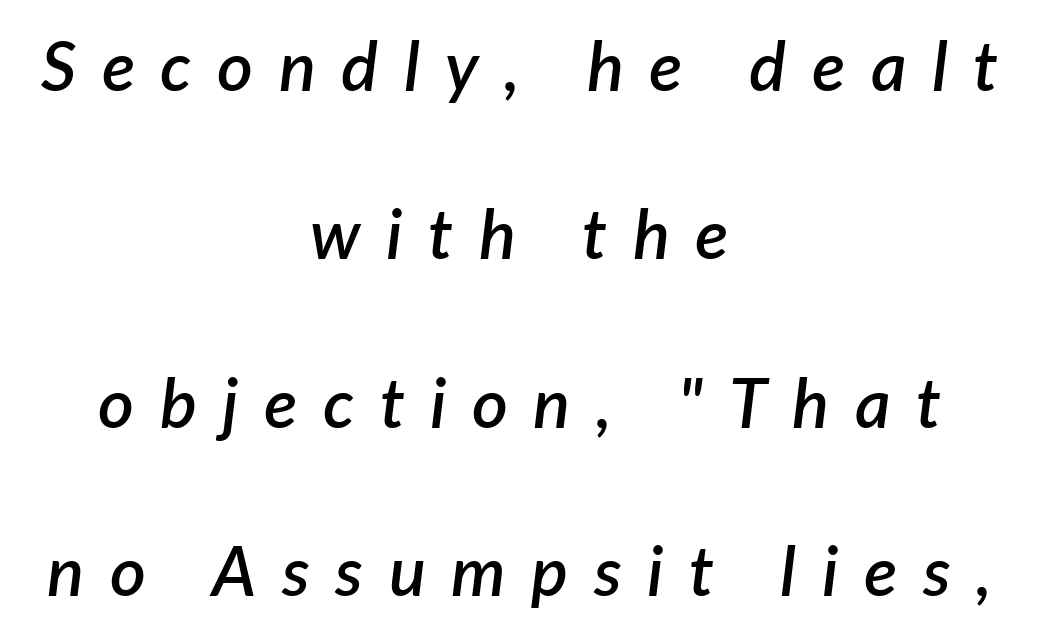
{"italic": "yes", "lean": "right", "slant_degrees": 7, "bold": "semi", "weight": "semibold", "width": "normal", "stroke_contrast": "low", "x_height": "medium", "monospaced": "no", "underline": "no", "align": "center", "line_spacing": "loose", "line_spacing_ratio": 2.44, "letter_spacing": "wide", "letter_spacing_em": 0.37, "glyph_px": 69}
